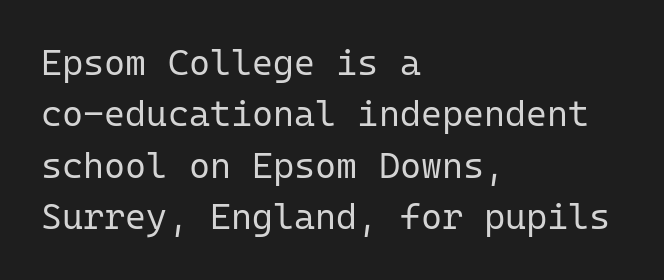
The image shows 36 px regular-weight sans-serif type, upright, monospaced; set left-aligned, normal line spacing (1.43x), normal letter spacing, not underlined; low stroke contrast and a medium x-height.
